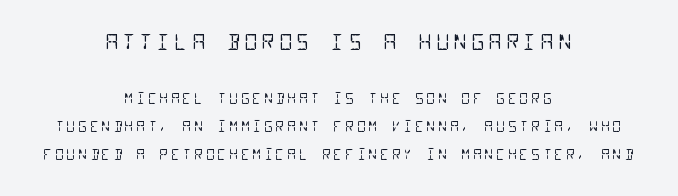
Honestly, there is no underline to notice here at all. Horizontal alignment here is central, giving a formal, balanced look. A student would notice the top passage is typeset larger than what follows. These glyphs show unthickened strokes, regular width or finer. Notice the wide empty band between every row — that's loose leading.
